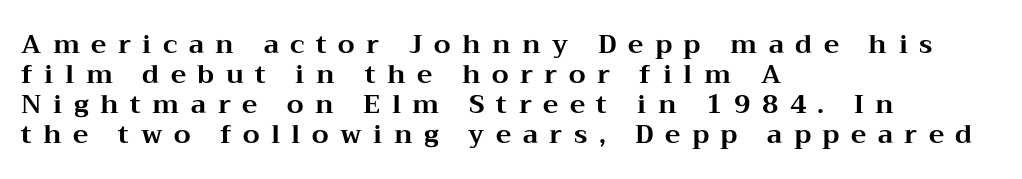
The image shows 26 px bold type, upright; set left-aligned, line spacing 1.16x, unusually wide letter spacing (+0.44 em), not underlined.
